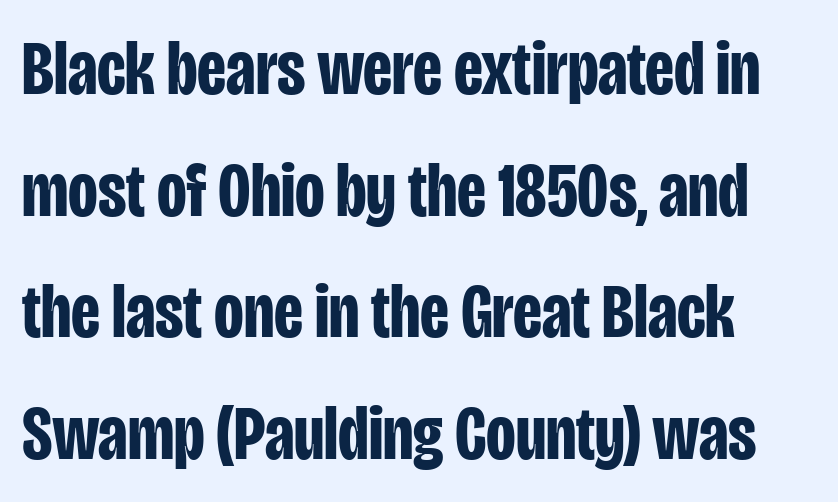
The image shows 77 px bold, condensed sans-serif type, upright; set left-aligned, normal line spacing (1.58x), normal letter spacing, not underlined; low stroke contrast and a large x-height.
